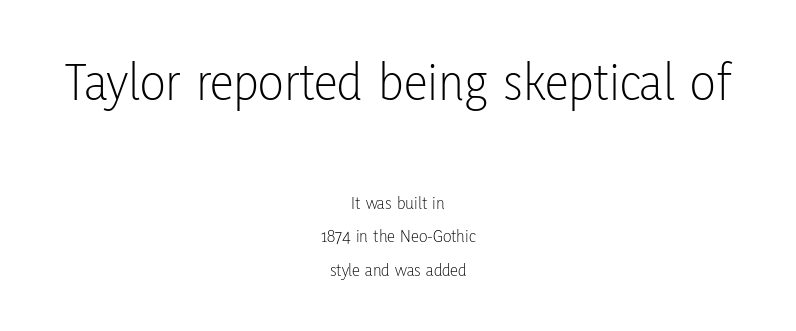
Q: Is the text bold? A: No.
Q: Is the text italic (slanted)? A: No, it is upright.
Q: Is the typeface a serif or a sans-serif typeface? A: Sans-serif.
Q: Is the text underlined? A: No.
Q: How is the paragraph aligned? A: Centered.
Q: Is the spacing between letters normal or unusually wide? A: Normal.
Q: Which block of text is set in a larger size, the first (top) or the second (bottom)? A: The first (top) one.
Q: Width (condensed, normal, or wide)? A: Condensed.
Q: Stroke contrast? A: Low.
Q: x-height? A: Medium.
Q: Monospaced? A: No.
